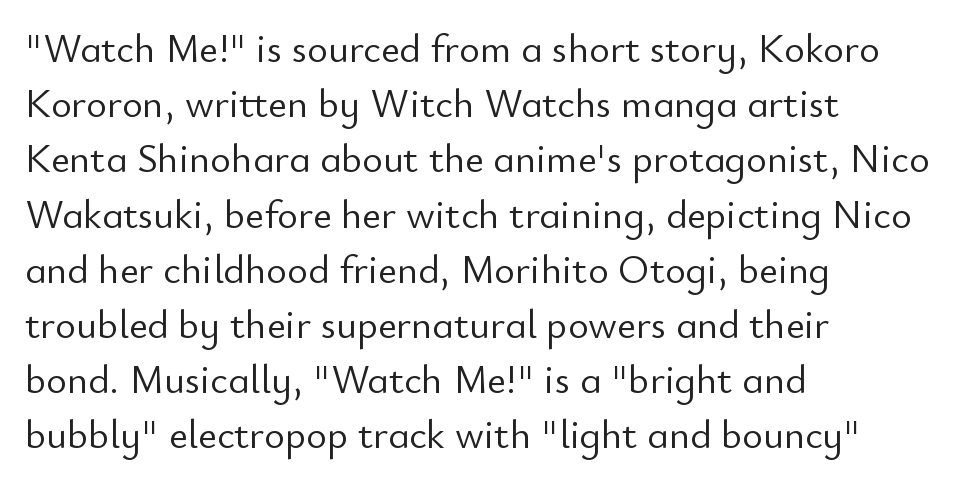
Q: Is the text bold? A: No.
Q: Is the text italic (slanted)? A: No, it is upright.
Q: Is the typeface a serif or a sans-serif typeface? A: Sans-serif.
Q: Is the text underlined? A: No.
Q: How is the paragraph aligned? A: Left-aligned.
Q: Is the spacing between letters normal or unusually wide? A: Normal.
Q: Is the spacing between lines tight, normal or loose? A: Normal.
Q: Width (condensed, normal, or wide)? A: Normal.
Q: Stroke contrast? A: Low.
Q: x-height? A: Small.
Q: Monospaced? A: No.
